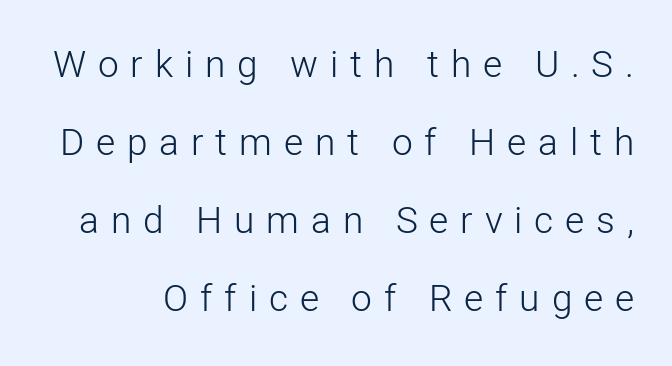
Each letter keeps its own natural width here, so spacing adapts to shape. This rendering widens character spacing well past its baseline value. The glyphs are unaccompanied by any horizontal stroke below them. The strokes carry an ordinary text weight at most. Does the lettering tilt? It doesn't — this is upright.
